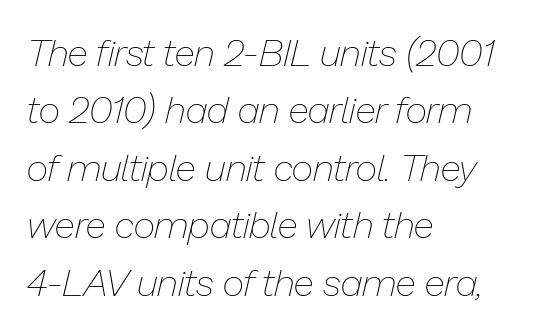
Q: Is the text bold? A: No.
Q: Is the text italic (slanted)? A: Yes, it leans right by about 13 degrees.
Q: Is the text underlined? A: No.
Q: How is the paragraph aligned? A: Left-aligned.
Q: Is the spacing between letters normal or unusually wide? A: Normal.
Q: Is the spacing between lines tight, normal or loose? A: Normal.
Q: Width (condensed, normal, or wide)? A: Normal.
Q: Stroke contrast? A: Low.
Q: x-height? A: Medium.
Q: Monospaced? A: No.
